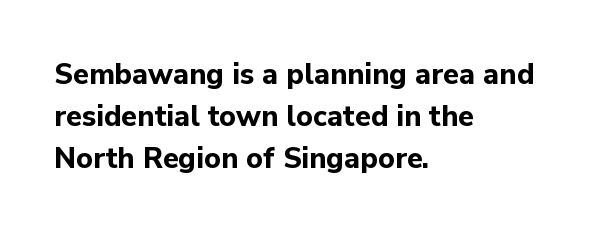
{"serif": "no", "italic": "no", "bold": "yes", "weight": "bold", "width": "normal", "stroke_contrast": "low", "x_height": "medium", "monospaced": "no", "underline": "no", "align": "left", "line_spacing": "normal", "line_spacing_ratio": 1.44, "letter_spacing": "normal", "letter_spacing_em": 0.0, "glyph_px": 29}
